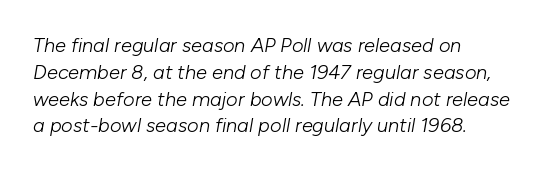
{"italic": "yes", "lean": "right", "slant_degrees": 10, "bold": "no", "underline": "no", "align": "left", "line_spacing": "normal", "line_spacing_ratio": 1.34, "letter_spacing": "normal", "letter_spacing_em": 0.0, "glyph_px": 20}
